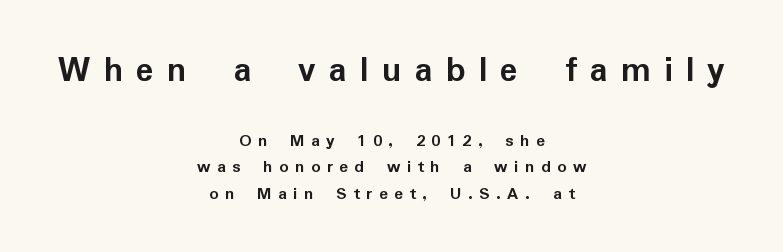
Think of a printed novel: that variable character pitch is what you see here. The type sits square on the baseline with zero lean. Leftover space on each line is divided equally before and after the words. Weight check: bold — yes, fully. Loose tracking; the words dissolve into strings of separated letters.
